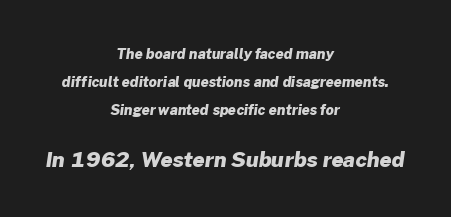
Size contrast runs from small at the top to large at the bottom. Does extra space separate the letters? No, they use regular spacing. The space directly below the letters is spotless. The typesetting leans heavy: a genuine bold. The space between consecutive lines is lavish.
